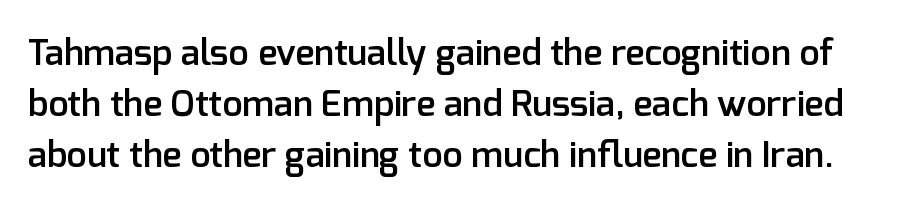
Q: Is the text bold? A: Semi-bold.
Q: Is the text italic (slanted)? A: No, it is upright.
Q: Is the typeface a serif or a sans-serif typeface? A: Sans-serif.
Q: Is the text underlined? A: No.
Q: Is the spacing between letters normal or unusually wide? A: Normal.
Q: Is the spacing between lines tight, normal or loose? A: Normal.
Q: Width (condensed, normal, or wide)? A: Normal.
Q: Stroke contrast? A: Low.
Q: x-height? A: Medium.
Q: Monospaced? A: No.
